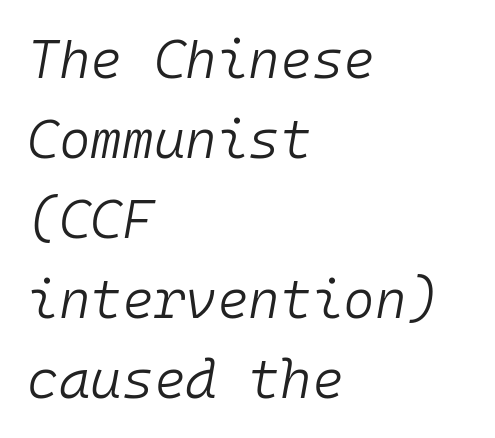
The image shows 54 px light type, italic (leaning right), monospaced; set left-aligned, normal line spacing (1.48x), normal letter spacing, not underlined; low stroke contrast and a medium x-height.
